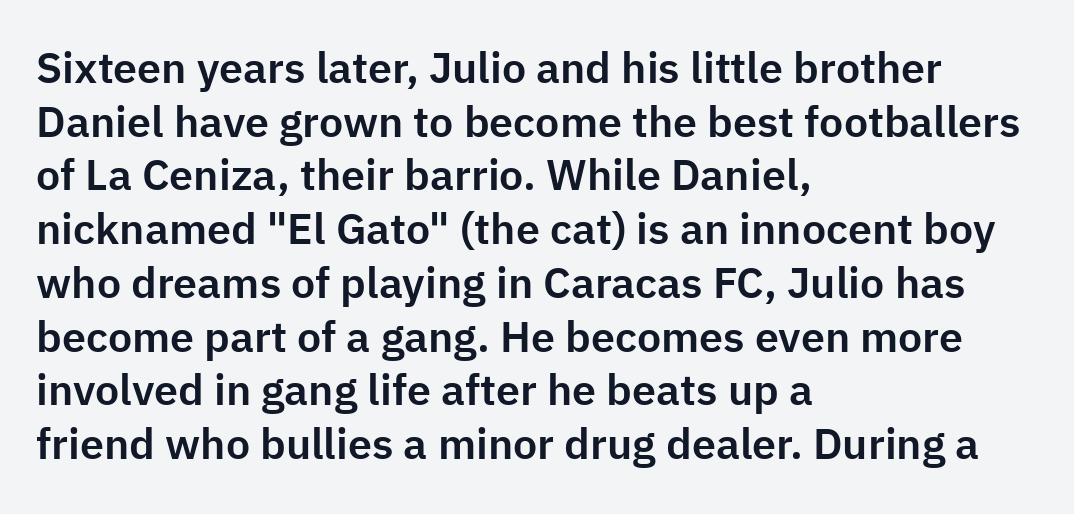
The image shows 43 px sans-serif type, upright; set left-aligned, normal line spacing (1.25x), normal letter spacing, not underlined; low stroke contrast and a medium x-height.
